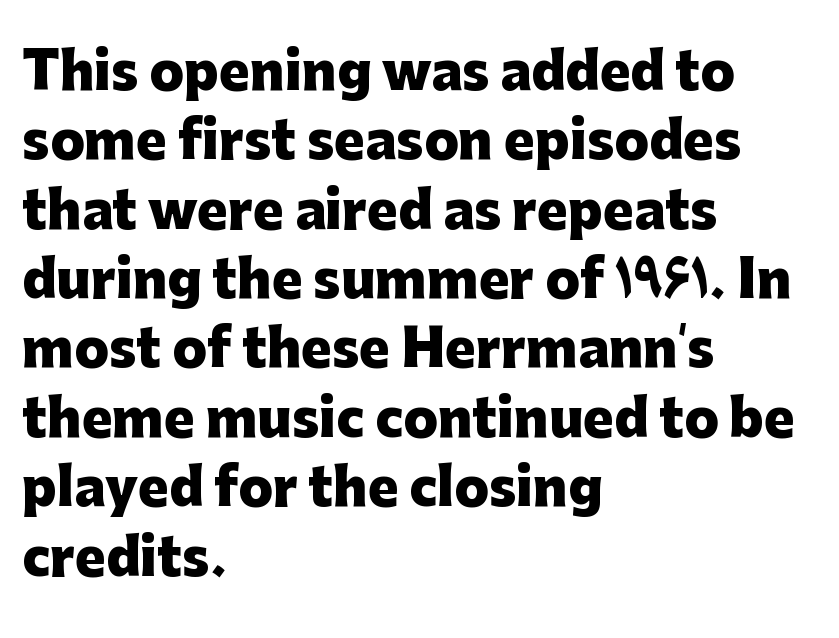
Q: Is the text bold? A: Yes.
Q: Is the text italic (slanted)? A: No, it is upright.
Q: Is the typeface a serif or a sans-serif typeface? A: Sans-serif.
Q: Is the text underlined? A: No.
Q: How is the paragraph aligned? A: Left-aligned.
Q: Is the spacing between letters normal or unusually wide? A: Normal.
Q: Is the spacing between lines tight, normal or loose? A: Normal.
Q: Width (condensed, normal, or wide)? A: Normal.
Q: Stroke contrast? A: Low.
Q: x-height? A: Medium.
Q: Monospaced? A: No.
